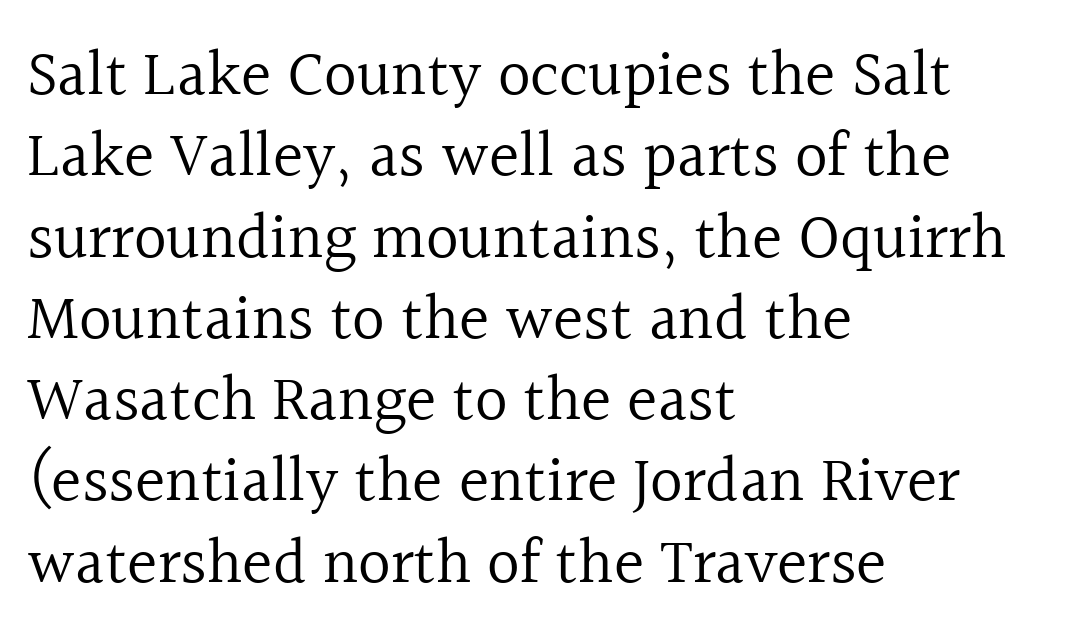
The image shows 64 px regular-weight serif type, upright; set left-aligned, normal line spacing (1.27x), normal letter spacing, not underlined; a medium x-height.
